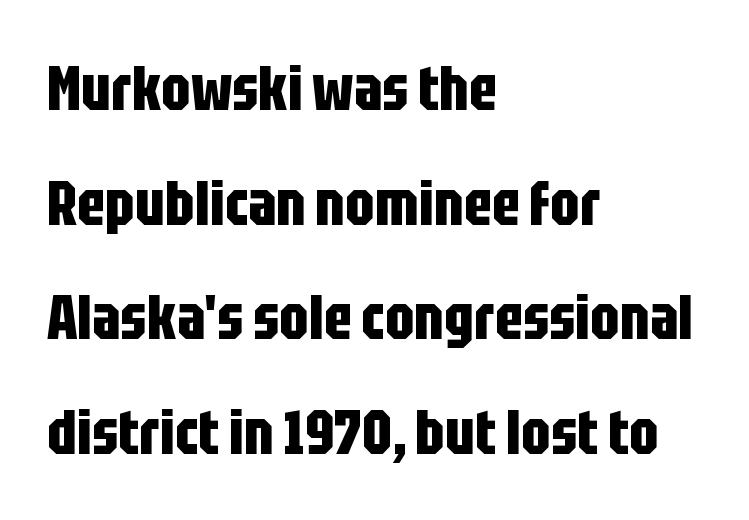
One-word summary of the alignment: left. The strip under each line holds only bare page. The characters look thick and weighty, a clear bold. Is this a fixed-width face? No — the glyphs have proportional, varying widths. Posture: upright roman. Typographically, this falls in the sans-serif category.
